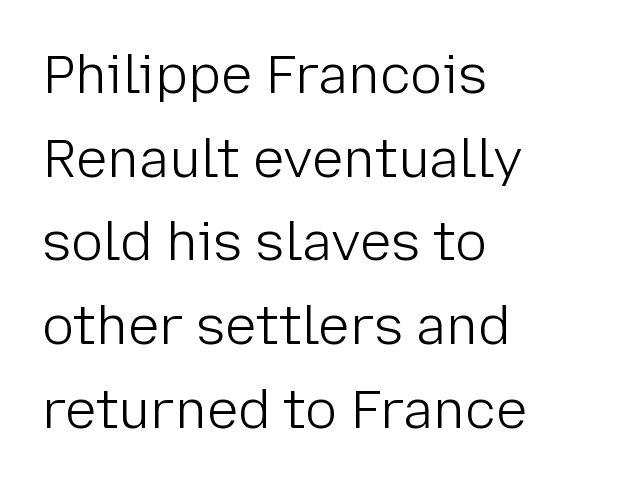
The letterforms sit shoulder to shoulder at normal distance. Each letter keeps its own natural width here, so spacing adapts to shape. The gap between lines stays unmarked. Compared with typical paragraphs, the rows here are spaced about the same. This rendering employs a face without finishing strokes, i.e., a sans-serif.
